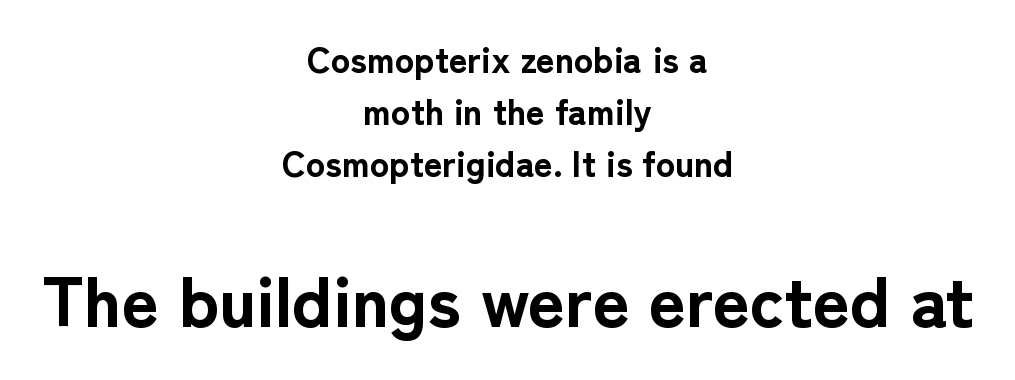
The image shows 71 px bold sans-serif type, upright; set centered, normal line spacing (1.45x), normal letter spacing, not underlined; the second (bottom) block is 1.97x larger; low stroke contrast and a medium x-height.
